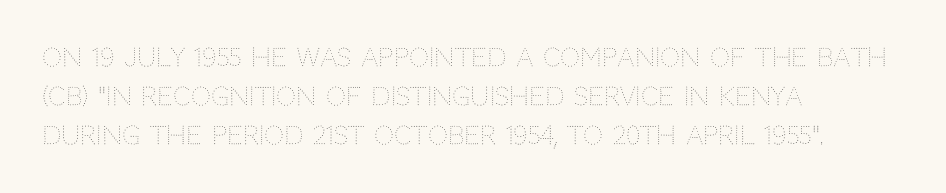
Q: Is the text bold? A: No.
Q: Is the text italic (slanted)? A: No, it is upright.
Q: Is the text underlined? A: No.
Q: How is the paragraph aligned? A: Left-aligned.
Q: Is the spacing between letters normal or unusually wide? A: Normal.
Q: Is the spacing between lines tight, normal or loose? A: Normal.
